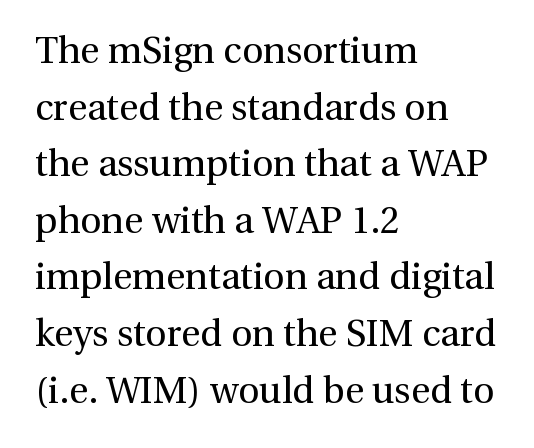
The characters display serif detailing at their extremities. A normal amount of white space separates one row of letters from the next. The rendering uses natural spacing where letterforms have individual widths. Words float on clear page, feet unadorned. The strokes are not fattened; the text isn't bold.
